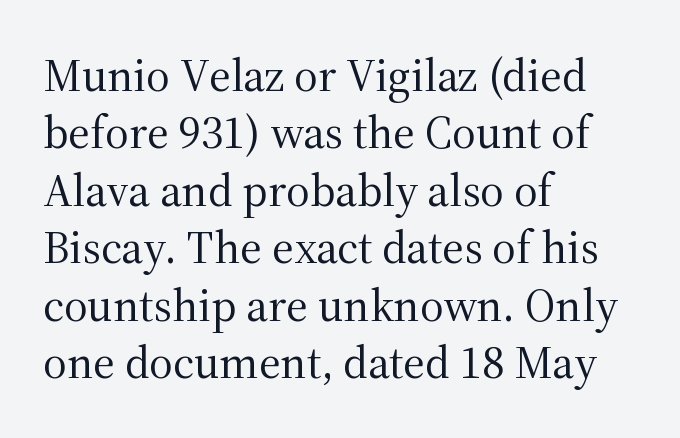
No chunkiness to these letters — they're not bold. The vertical gap from one line to the next is medium. Yep, those are serifs on the letters. Inter-character spacing is left at the font's built-in metrics.
